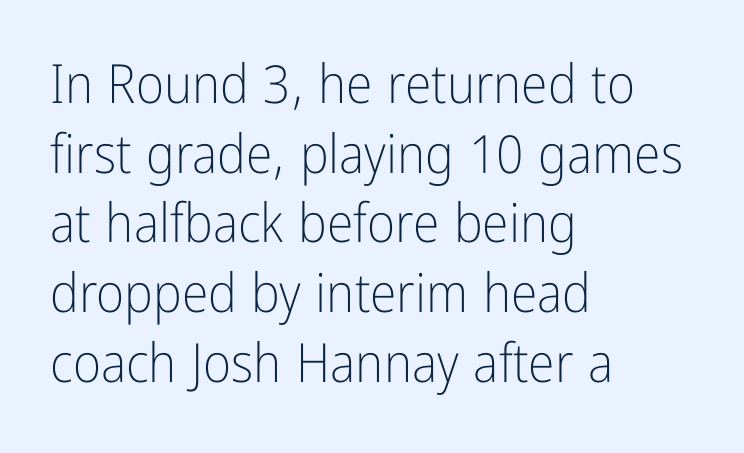
The image shows 54 px light, condensed sans-serif type, upright; set left-aligned, normal line spacing (1.29x), normal letter spacing, not underlined; low stroke contrast and a medium x-height.
